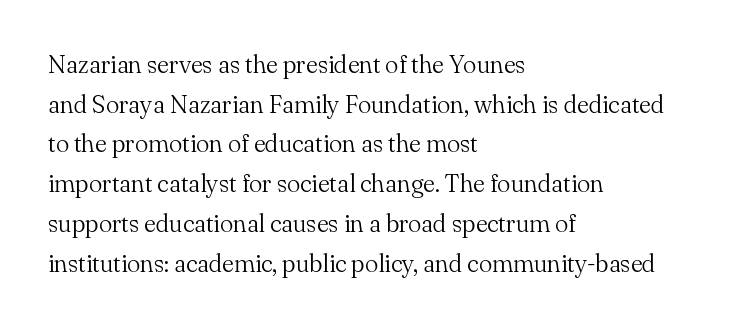
{"italic": "no", "bold": "no", "underline": "no", "align": "left", "line_spacing": "normal", "line_spacing_ratio": 1.59, "letter_spacing": "normal", "letter_spacing_em": 0.0, "glyph_px": 25}
